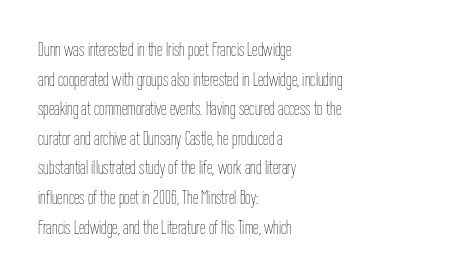
{"italic": "no", "bold": "no", "underline": "no", "align": "left", "line_spacing": "normal", "line_spacing_ratio": 1.48, "letter_spacing": "normal", "letter_spacing_em": 0.0, "glyph_px": 20}
